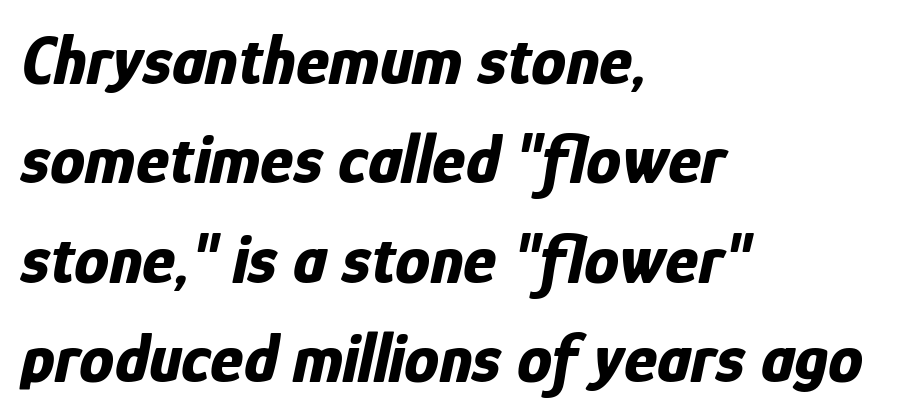
You could call the tracking neutral — neither tight nor loose. The passage shown leans; its letterforms are oblique. Only glyphs here, with clear space below each row. Plenty of ink on the page — the face is bold. The rendering uses natural spacing where letterforms have individual widths.
